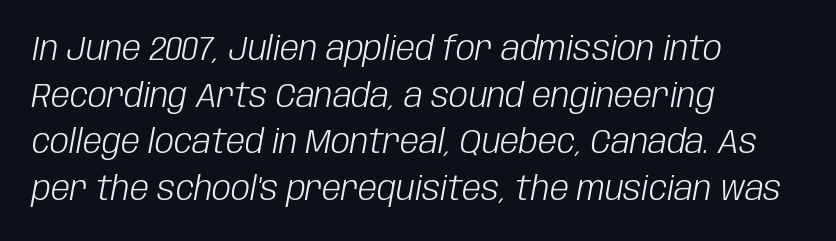
The image shows 34 px light, condensed type, italic (leaning right); set left-aligned, normal line spacing (1.37x), normal letter spacing, not underlined; low stroke contrast and a large x-height.
